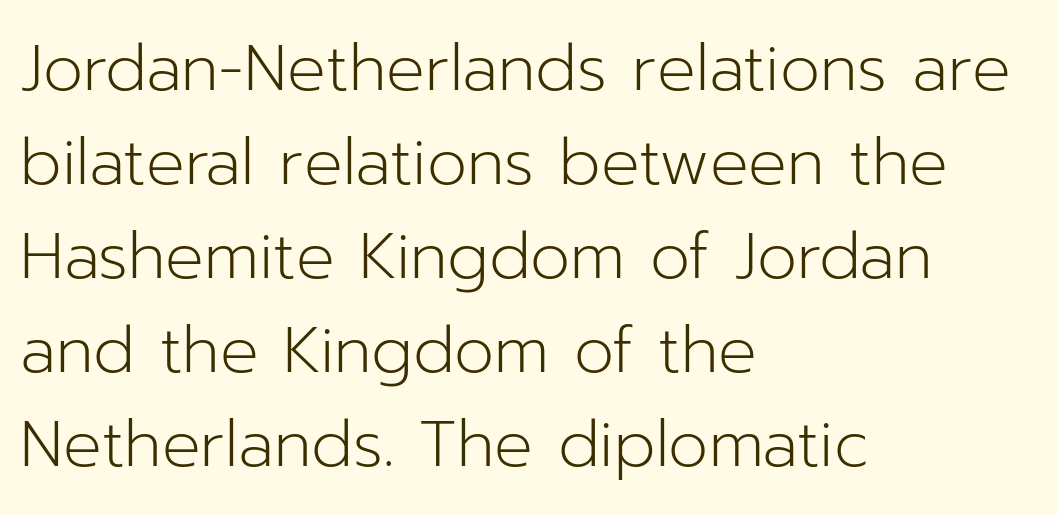
{"serif": "no", "italic": "no", "bold": "no", "weight": "light", "width": "normal", "stroke_contrast": "low", "x_height": "medium", "monospaced": "no", "underline": "no", "align": "left", "line_spacing": "normal", "line_spacing_ratio": 1.47, "letter_spacing": "normal", "letter_spacing_em": 0.0, "glyph_px": 64}
